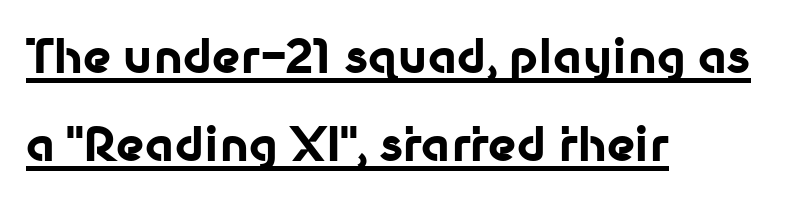
Weight check: bold — yes, fully. A continuous stroke trails under the words, as in a hyperlink. The setting favours the left margin, as ordinary paragraphs usually do. Each letter's strokes conclude bluntly, with no projecting serifs.
